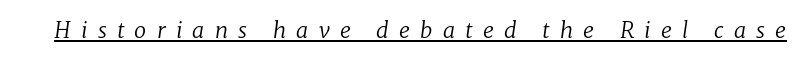
{"italic": "yes", "lean": "right", "slant_degrees": 8, "bold": "no", "underline": "yes", "letter_spacing": "wide", "letter_spacing_em": 0.46, "glyph_px": 22}
